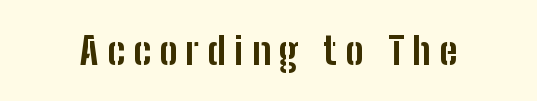
The image shows 38 px bold, condensed sans-serif type, upright; set unusually wide letter spacing (+0.22 em), not underlined; low stroke contrast and a medium x-height.
